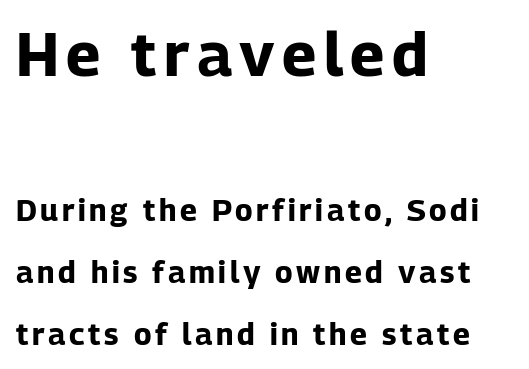
Q: Is the text bold? A: Yes.
Q: Is the text italic (slanted)? A: No, it is upright.
Q: Is the typeface a serif or a sans-serif typeface? A: Sans-serif.
Q: Is the text underlined? A: No.
Q: How is the paragraph aligned? A: Left-aligned.
Q: Is the spacing between lines tight, normal or loose? A: Loose.
Q: Which block of text is set in a larger size, the first (top) or the second (bottom)? A: The first (top) one.
Q: Width (condensed, normal, or wide)? A: Normal.
Q: Stroke contrast? A: Low.
Q: x-height? A: Medium.
Q: Monospaced? A: No.
